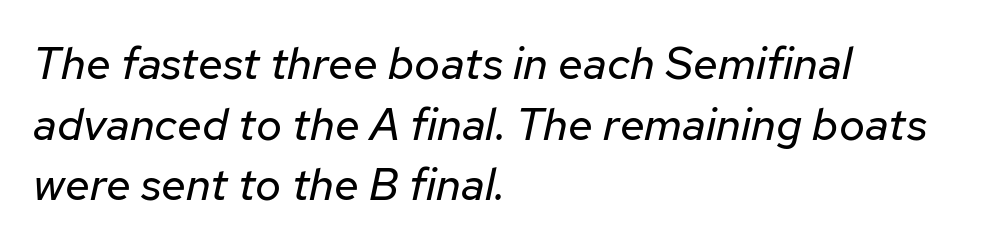
The area under the type is left untouched. Bold? No — there's no thickening of the strokes. Spacing between characters is what you'd get straight out of the box. The passage shown stacks its lines at a standard gap.
